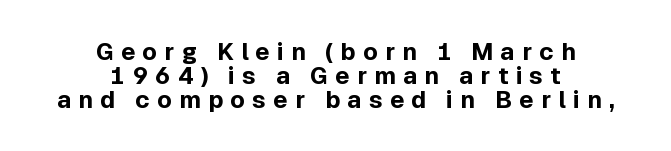
Pretty heavy lettering here — definitely bold. The paragraph has two soft edges and a firm central axis. Spacing between characters has been opened up far beyond the box default. Words float on clear page, feet unadorned.
